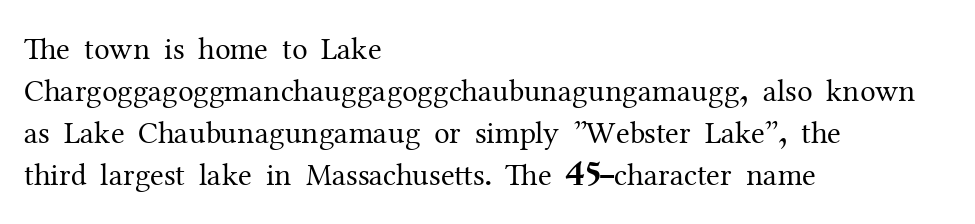
How would I describe the line gaps? Plain and ordinary. You could not count columns in this text — the font is proportionally spaced. The compositor pushed each line to the left boundary. Old-style or modern, the face here clearly has serifs.
